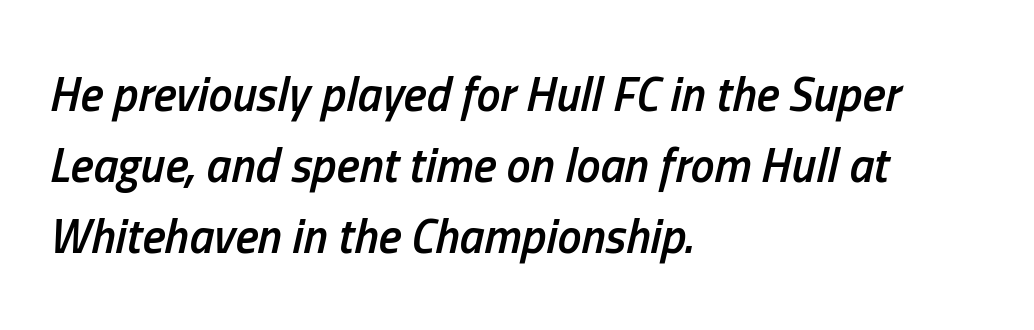
The image shows 48 px semibold, condensed type, italic (leaning right); set left-aligned, normal line spacing (1.48x), normal letter spacing, not underlined; low stroke contrast and a medium x-height.
